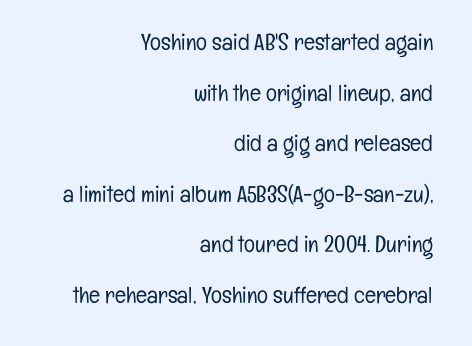
The image shows 23 px text type, upright; set right-aligned, loose line spacing (2.2x), normal letter spacing, not underlined.
